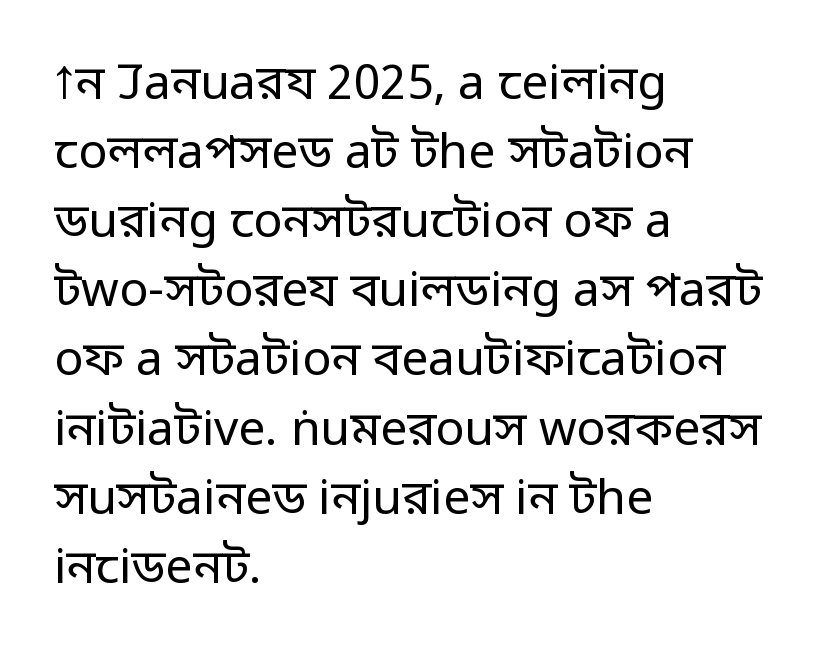
You could not count columns in this text — the font is proportionally spaced. The axis of the letterforms is exactly vertical. Observe the absence of serifs on each vertical stroke in this sample. The area under the type is left untouched. Is the block centered? No — it sits flush against the left margin. Observe the ordinary spacing: letters are neighbours, not strangers.
